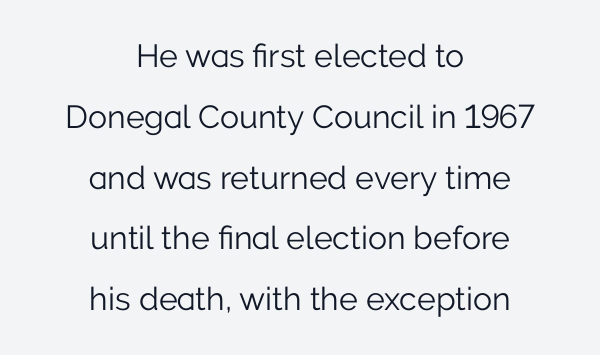
The image shows 32 px light sans-serif type, upright; set centered, loose line spacing (1.9x), normal letter spacing, not underlined; low stroke contrast and a medium x-height.
